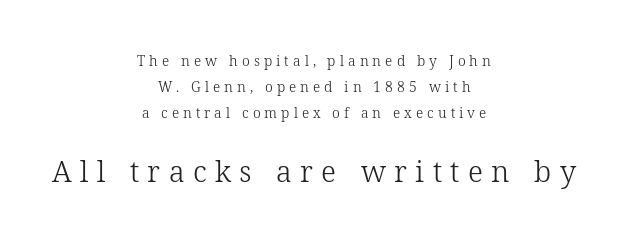
The image shows 29 px light serif type, upright; set centered, line spacing 1.85x, unusually wide letter spacing (+0.29 em), not underlined; the second (bottom) block is 2.07x larger; low stroke contrast and a medium x-height.
